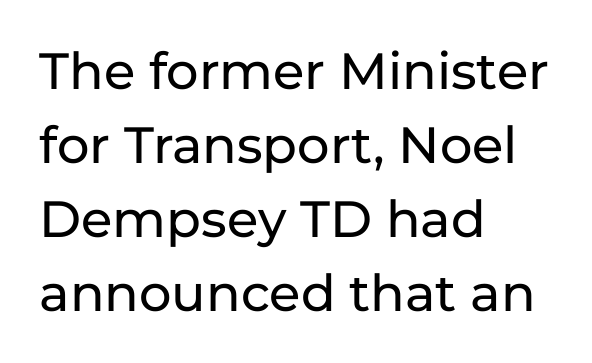
The image shows 51 px sans-serif type, upright; set left-aligned, normal line spacing (1.45x), normal letter spacing, not underlined; low stroke contrast and a medium x-height.
